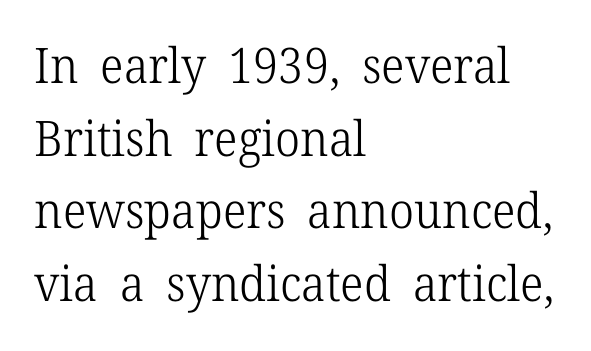
Character widths vary here, with narrow letters taking less room than wide ones. Only glyphs here, with clear space below each row. The line-height multiplier appears to be the usual default. The tracking reads as untouched default to a designer's eye.
